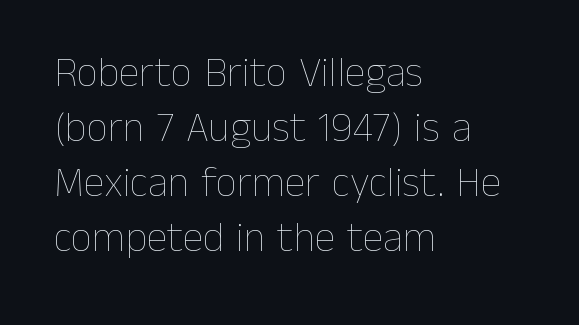
{"italic": "no", "bold": "no", "weight": "thin", "width": "normal", "stroke_contrast": "low", "x_height": "medium", "monospaced": "no", "underline": "no", "align": "left", "line_spacing": "normal", "line_spacing_ratio": 1.31, "letter_spacing": "normal", "letter_spacing_em": 0.0, "glyph_px": 42}
